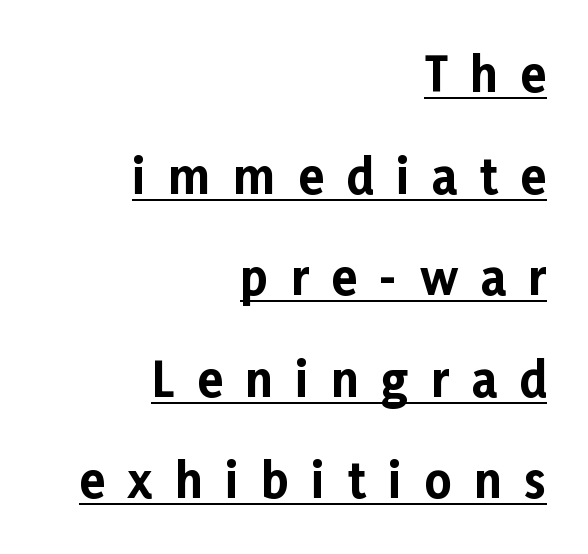
The image shows 47 px bold sans-serif type, upright; set right-aligned, loose line spacing (2.16x), unusually wide letter spacing (+0.48 em), underlined; low stroke contrast and a medium x-height.
